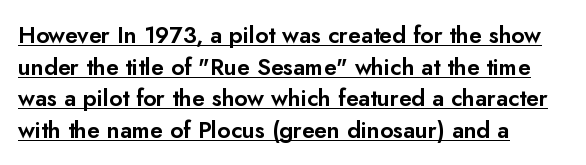
The vertical gap from one line to the next is medium. Notice how a bar underscores the lettering throughout. Tracking value appears to be zero — textbook default spacing. Line starts are locked; line ends wander.
